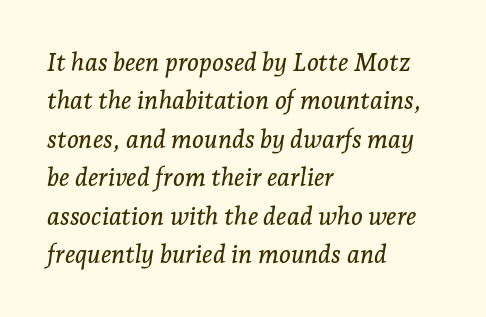
{"italic": "yes", "lean": "right", "slant_degrees": 7, "underline": "no", "align": "left", "line_spacing": "normal", "line_spacing_ratio": 1.54, "letter_spacing": "normal", "letter_spacing_em": 0.0, "glyph_px": 25}
